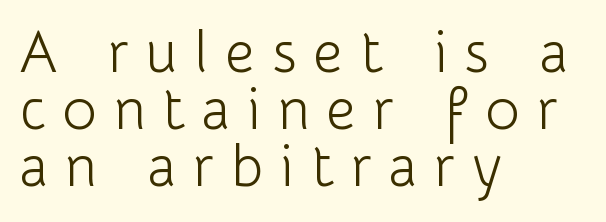
{"serif": "no", "italic": "no", "bold": "no", "weight": "light", "width": "normal", "stroke_contrast": "low", "x_height": "medium", "monospaced": "no", "underline": "no", "align": "left", "line_spacing": "tight", "line_spacing_ratio": 0.98, "letter_spacing": "wide", "letter_spacing_em": 0.29, "glyph_px": 58}
